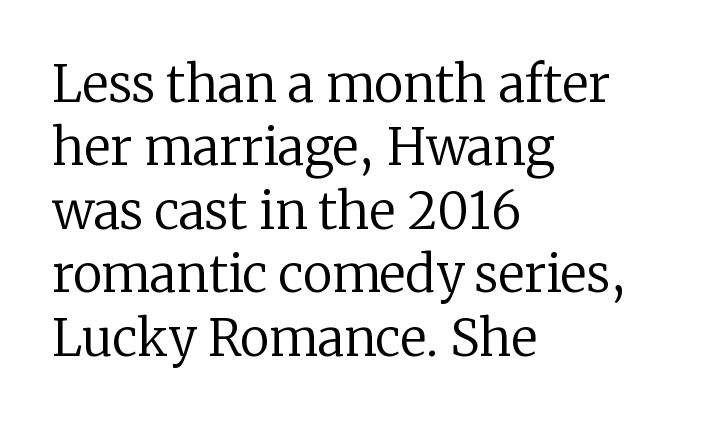
Q: Is the text bold? A: No.
Q: Is the text italic (slanted)? A: No, it is upright.
Q: Is the typeface a serif or a sans-serif typeface? A: Serif.
Q: Is the text underlined? A: No.
Q: How is the paragraph aligned? A: Left-aligned.
Q: Is the spacing between letters normal or unusually wide? A: Normal.
Q: Is the spacing between lines tight, normal or loose? A: Normal.
Q: Width (condensed, normal, or wide)? A: Normal.
Q: Stroke contrast? A: Low.
Q: x-height? A: Medium.
Q: Monospaced? A: No.
